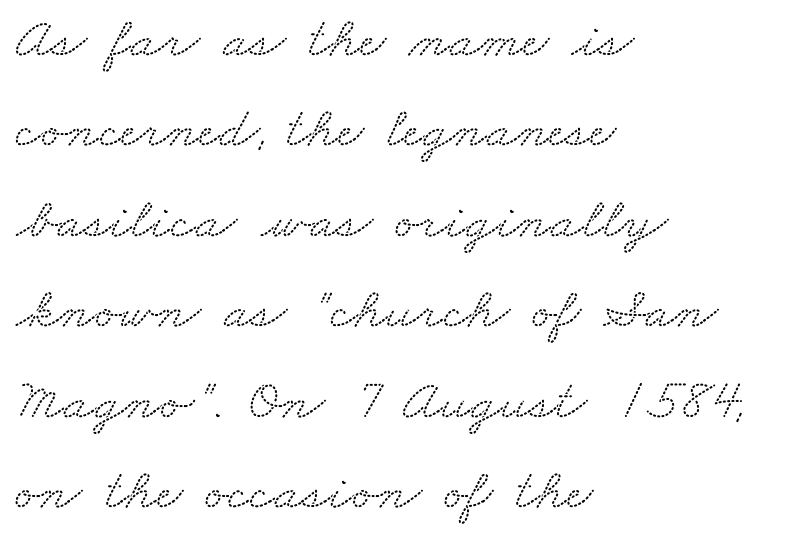
Q: Is the typeface a serif or a sans-serif typeface? A: Serif.
Q: Is the text underlined? A: No.
Q: How is the paragraph aligned? A: Left-aligned.
Q: Is the spacing between letters normal or unusually wide? A: Normal.
Q: Is the spacing between lines tight, normal or loose? A: Normal.
Q: Width (condensed, normal, or wide)? A: Wide.
Q: Stroke contrast? A: Low.
Q: x-height? A: Small.
Q: Monospaced? A: No.
